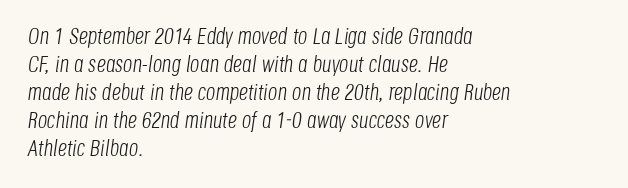
The image shows 23 px text type, italic (leaning right); set left-aligned, line spacing 1.22x, normal letter spacing, not underlined.
